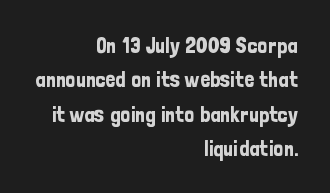
{"italic": "no", "underline": "no", "align": "right", "line_spacing": "normal", "line_spacing_ratio": 1.56, "letter_spacing": "normal", "letter_spacing_em": 0.0, "glyph_px": 22}
